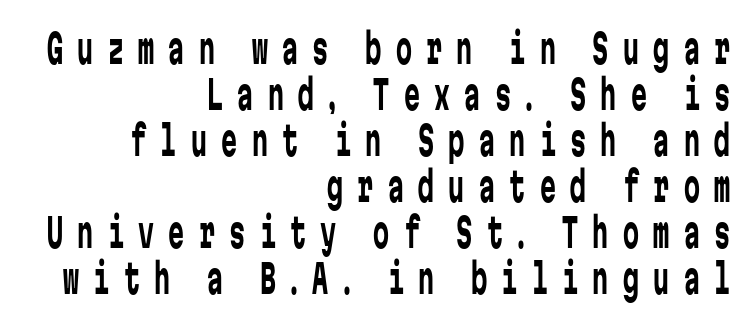
Q: Is the text bold? A: No.
Q: Is the text italic (slanted)? A: No, it is upright.
Q: Is the typeface a serif or a sans-serif typeface? A: Sans-serif.
Q: Is the text underlined? A: No.
Q: How is the paragraph aligned? A: Right-aligned.
Q: Is the spacing between letters normal or unusually wide? A: Unusually wide.
Q: Is the spacing between lines tight, normal or loose? A: Tight.
Q: Width (condensed, normal, or wide)? A: Condensed.
Q: Stroke contrast? A: Low.
Q: x-height? A: Medium.
Q: Monospaced? A: Yes.
